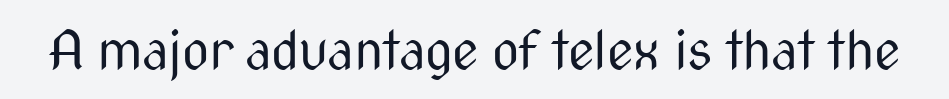
Q: Is the text bold? A: No.
Q: Is the text italic (slanted)? A: No, it is upright.
Q: Is the typeface a serif or a sans-serif typeface? A: Sans-serif.
Q: Is the text underlined? A: No.
Q: Is the spacing between letters normal or unusually wide? A: Normal.
Q: Width (condensed, normal, or wide)? A: Condensed.
Q: Stroke contrast? A: Medium.
Q: x-height? A: Medium.
Q: Monospaced? A: No.
